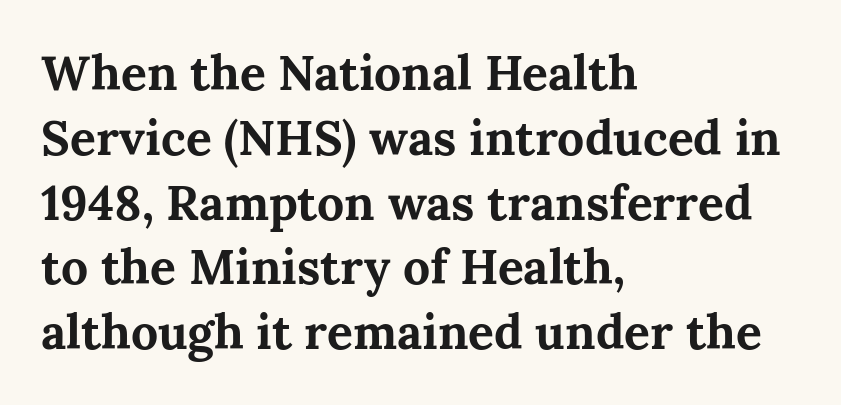
Regarding leading, the lines here are spaced in the standard way. This is roman type, the default non-slanted kind. The letters are bold, with thick, heavy strokes. Standard letterfit; no display-style spreading of the glyphs. Caption: multi-line text, flush left, ragged right.
